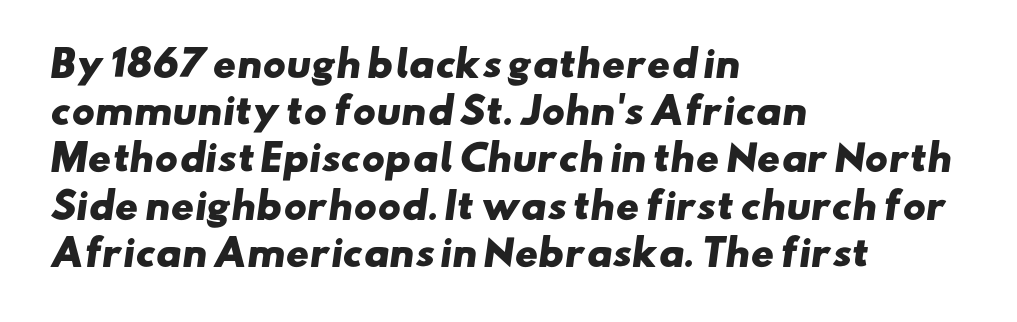
The designer left line spacing at the default. The rag falls on the right side of this text block. Notice how thick the strokes are: this is what a full bold looks like. This sample uses plain, unmodified letter spacing.
